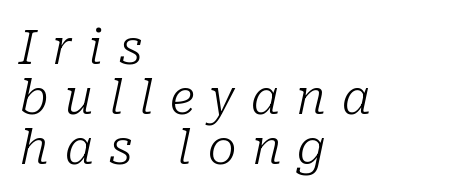
{"serif": "yes", "italic": "yes", "lean": "right", "slant_degrees": 10, "bold": "no", "weight": "light", "width": "normal", "stroke_contrast": "low", "x_height": "medium", "monospaced": "no", "underline": "no", "align": "left", "line_spacing": "tight", "line_spacing_ratio": 1.04, "letter_spacing": "wide", "letter_spacing_em": 0.33, "glyph_px": 48}
